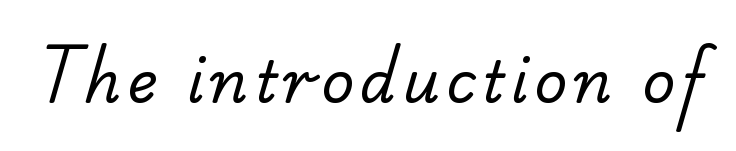
{"bold": "no", "weight": "regular", "width": "normal", "stroke_contrast": "low", "x_height": "small", "monospaced": "no", "underline": "no", "glyph_px": 57}
